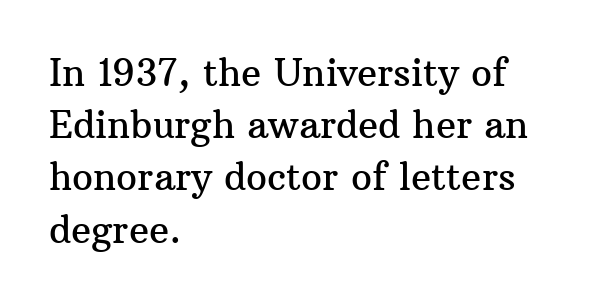
The image shows 37 px serif type, upright; set left-aligned, normal line spacing (1.41x), normal letter spacing, not underlined; medium stroke contrast and a medium x-height.
